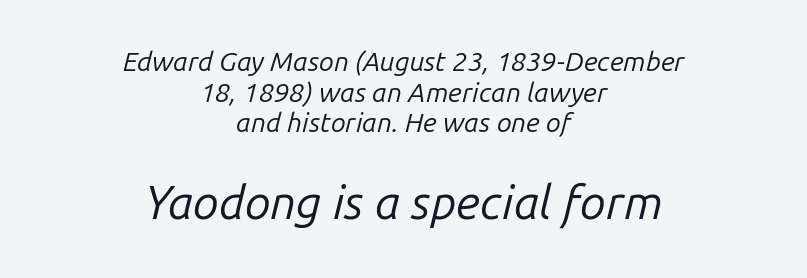
{"italic": "yes", "lean": "right", "slant_degrees": 14, "bold": "no", "weight": "regular", "width": "normal", "stroke_contrast": "low", "x_height": "medium", "monospaced": "no", "underline": "no", "align": "center", "line_spacing": "tight", "line_spacing_ratio": 1.13, "letter_spacing": "normal", "letter_spacing_em": 0.0, "larger_block": "second", "size_ratio": 1.74, "glyph_px": 47}
